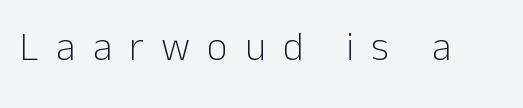
Inter-character spacing is expanded well beyond the font's built-in metrics. Heaviness? Minimal to ordinary, like unemphasized prose. The space directly below the letters is spotless. A typesetter would call this proportional, since set widths differ per character.
